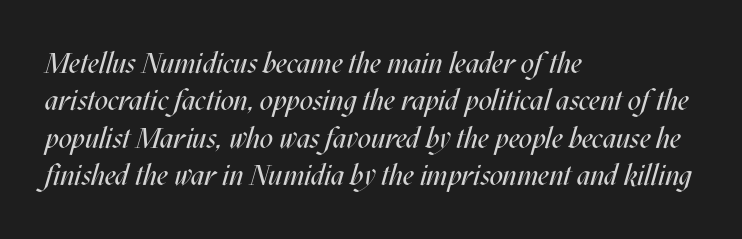
{"italic": "yes", "lean": "right", "slant_degrees": 17, "bold": "no", "weight": "regular", "width": "condensed", "stroke_contrast": "medium", "x_height": "large", "monospaced": "no", "underline": "no", "align": "left", "line_spacing": "normal", "line_spacing_ratio": 1.29, "letter_spacing": "normal", "letter_spacing_em": 0.0, "glyph_px": 29}
